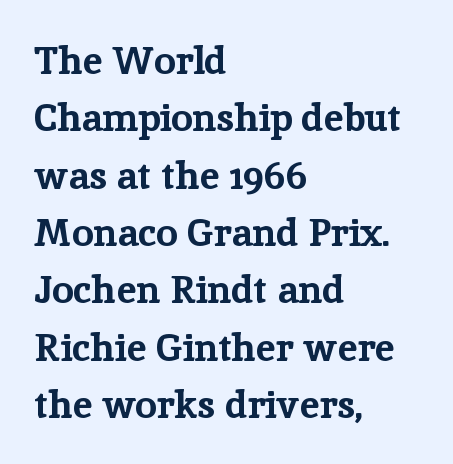
Honestly, the letter spacing is just normal — you wouldn't notice it. Normally led — the rows are evenly, conventionally spaced. The font is running at its bold setting. I'd call this a serif setting — the letters wear small feet. The rendering uses natural spacing where letterforms have individual widths. The lines are quadded left.
